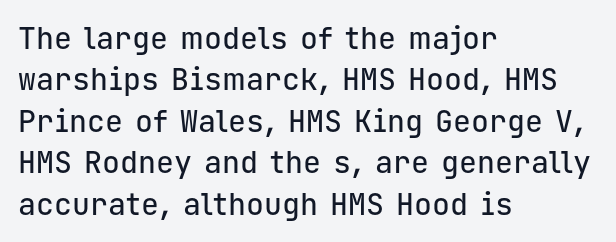
The image shows 30 px sans-serif type, upright, monospaced; set left-aligned, normal line spacing (1.38x), normal letter spacing, not underlined; low stroke contrast and a medium x-height.
